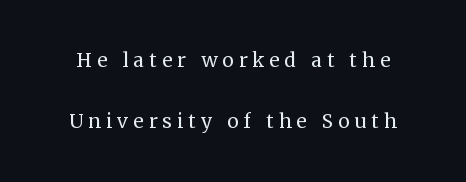
Q: Is the text bold? A: No.
Q: Is the text italic (slanted)? A: No, it is upright.
Q: Is the text underlined? A: No.
Q: Is the spacing between lines tight, normal or loose? A: Loose.
